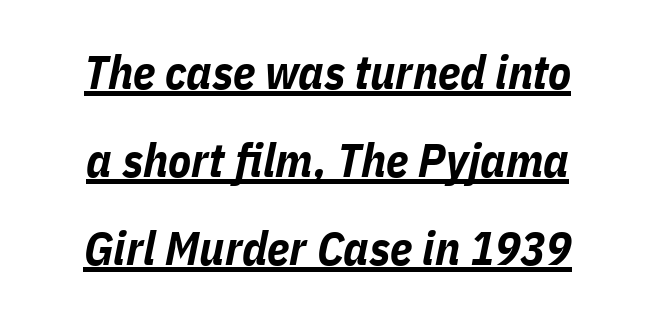
Q: Is the text bold? A: Yes.
Q: Is the text italic (slanted)? A: Yes, it leans right by about 11 degrees.
Q: Is the text underlined? A: Yes.
Q: How is the paragraph aligned? A: Centered.
Q: Is the spacing between letters normal or unusually wide? A: Normal.
Q: Width (condensed, normal, or wide)? A: Condensed.
Q: Stroke contrast? A: Low.
Q: x-height? A: Medium.
Q: Monospaced? A: No.
